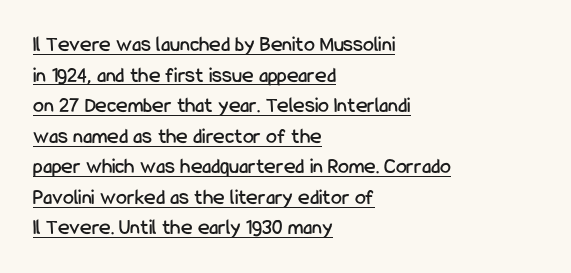
Like a heading marked for emphasis, these lines bear an underscore. Layout note: lines flush left. The tracking reads as untouched default to a designer's eye. Do the letters lean? They stand straight.
